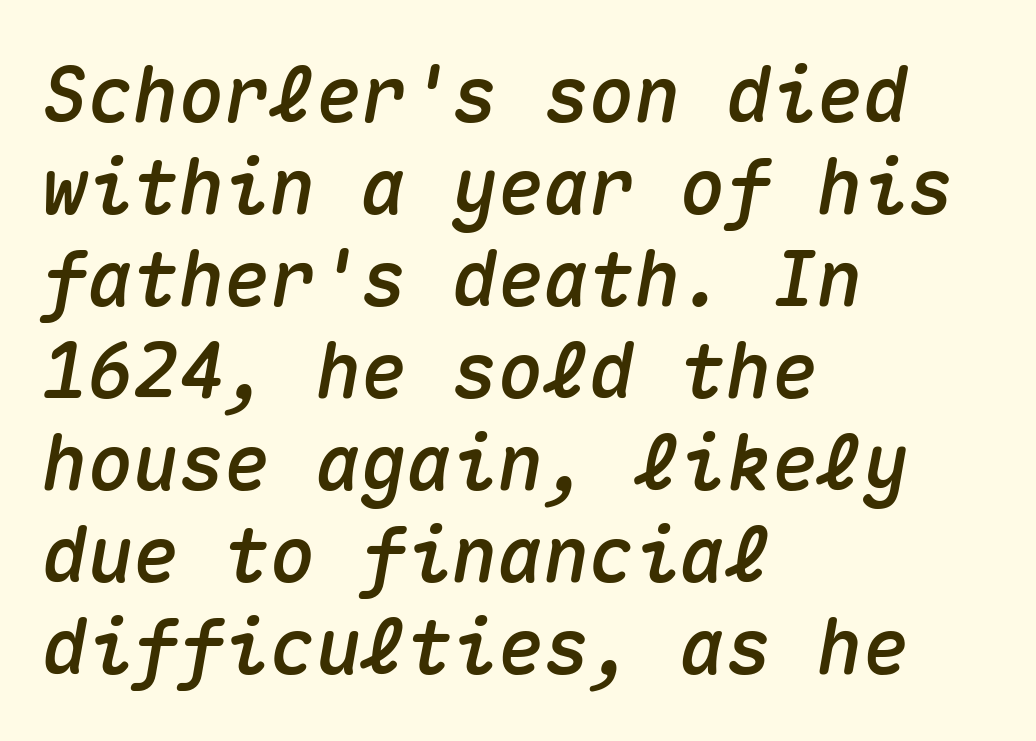
The image shows 76 px text type, italic (leaning right), monospaced; set left-aligned, line spacing 1.21x, normal letter spacing, not underlined; medium stroke contrast and a medium x-height.
